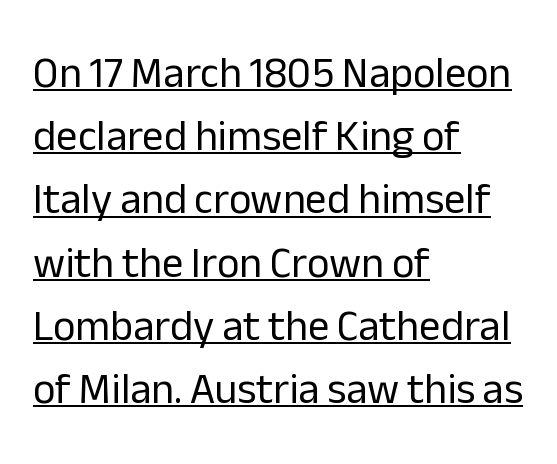
The image shows 43 px regular-weight sans-serif type, upright; set left-aligned, normal line spacing (1.47x), normal letter spacing, underlined; low stroke contrast and a medium x-height.
